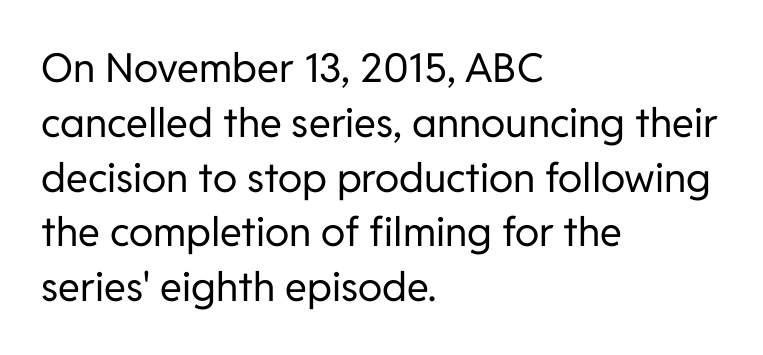
The image shows 40 px regular-weight sans-serif type, upright; set left-aligned, normal line spacing (1.37x), normal letter spacing, not underlined; low stroke contrast and a medium x-height.
